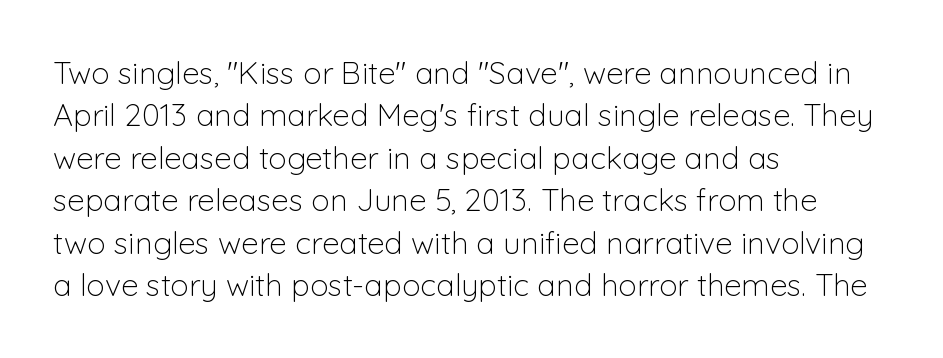
The image shows 31 px light sans-serif type, upright; set left-aligned, normal line spacing (1.37x), normal letter spacing, not underlined; low stroke contrast and a medium x-height.
